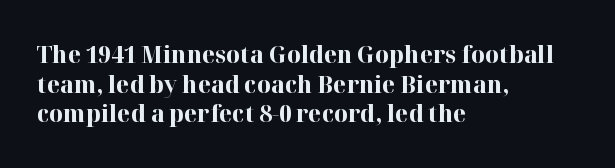
Nobody drew a line under any word here. The lettering stays uniformly vertical, giving the passage a roman look. Each word holds together tightly as a unit, with standard inter-letter gaps. A student would call this left alignment; a typographer would say flush left, rag right. Typographic density is high because the face is bold.
